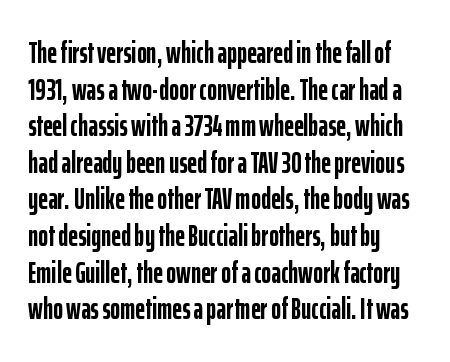
The image shows 30 px semibold, condensed sans-serif type, upright; set left-aligned, line spacing 1.22x, normal letter spacing, not underlined; low stroke contrast and a medium x-height.
